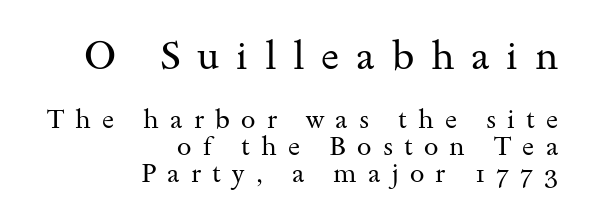
Q: Is the text bold? A: No.
Q: Is the text italic (slanted)? A: No, it is upright.
Q: Is the typeface a serif or a sans-serif typeface? A: Serif.
Q: Is the text underlined? A: No.
Q: How is the paragraph aligned? A: Right-aligned.
Q: Is the spacing between letters normal or unusually wide? A: Unusually wide.
Q: Is the spacing between lines tight, normal or loose? A: Tight.
Q: Which block of text is set in a larger size, the first (top) or the second (bottom)? A: The first (top) one.
Q: Width (condensed, normal, or wide)? A: Wide.
Q: Stroke contrast? A: Medium.
Q: x-height? A: Small.
Q: Monospaced? A: No.
